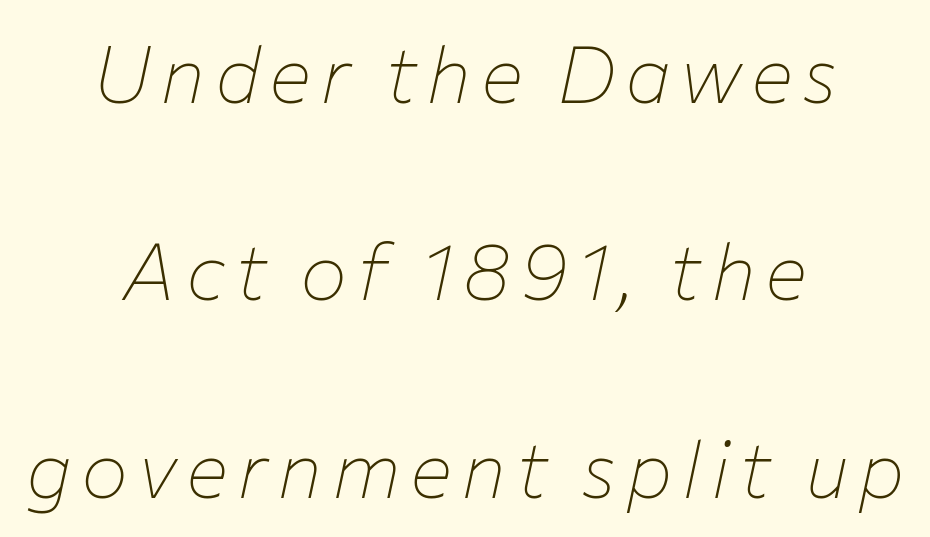
You can tell it's italic because the verticals aren't actually vertical. Letters have the restrained weight of plain body copy at most. The area under the type is left untouched. The passage shown stacks its lines with a broad gap.
